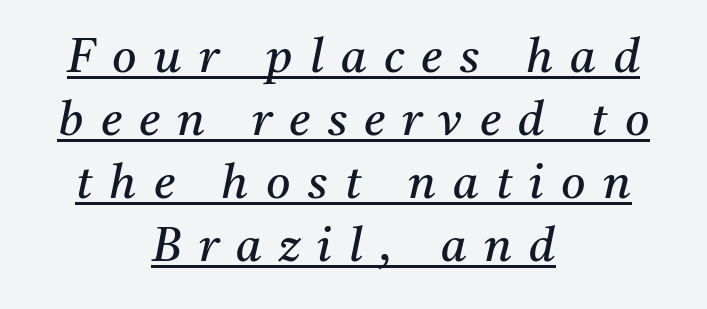
{"serif": "yes", "italic": "yes", "lean": "right", "slant_degrees": 11, "bold": "no", "weight": "regular", "width": "normal", "stroke_contrast": "medium", "x_height": "medium", "monospaced": "no", "underline": "yes", "align": "center", "line_spacing": "normal", "line_spacing_ratio": 1.34, "letter_spacing": "wide", "letter_spacing_em": 0.37, "glyph_px": 47}
